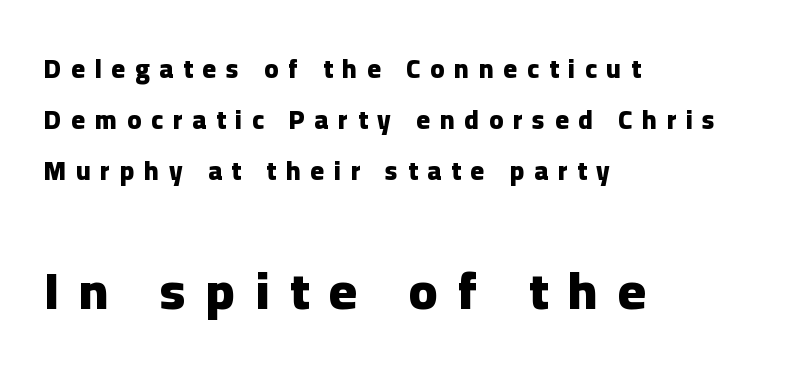
Q: Is the text bold? A: Yes.
Q: Is the text italic (slanted)? A: No, it is upright.
Q: Is the typeface a serif or a sans-serif typeface? A: Sans-serif.
Q: Is the text underlined? A: No.
Q: How is the paragraph aligned? A: Left-aligned.
Q: Is the spacing between letters normal or unusually wide? A: Unusually wide.
Q: Is the spacing between lines tight, normal or loose? A: Loose.
Q: Which block of text is set in a larger size, the first (top) or the second (bottom)? A: The second (bottom) one.
Q: Width (condensed, normal, or wide)? A: Normal.
Q: Stroke contrast? A: Low.
Q: x-height? A: Medium.
Q: Monospaced? A: No.
